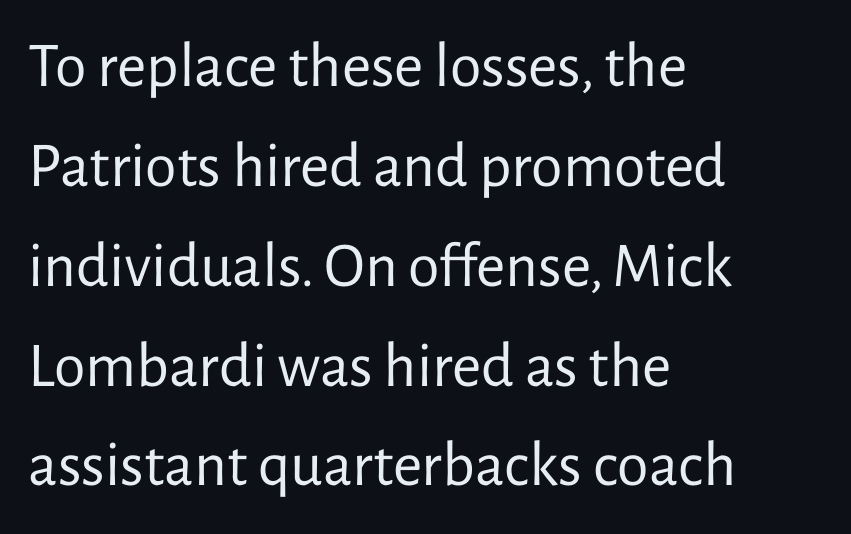
{"serif": "no", "italic": "no", "bold": "no", "weight": "regular", "width": "normal", "stroke_contrast": "low", "x_height": "medium", "monospaced": "no", "underline": "no", "align": "left", "line_spacing": "normal", "line_spacing_ratio": 1.56, "letter_spacing": "normal", "letter_spacing_em": 0.0, "glyph_px": 64}
